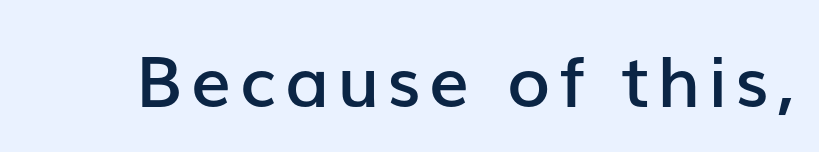
Q: Is the text bold? A: Semi-bold.
Q: Is the text italic (slanted)? A: No, it is upright.
Q: Is the typeface a serif or a sans-serif typeface? A: Sans-serif.
Q: Is the text underlined? A: No.
Q: Width (condensed, normal, or wide)? A: Normal.
Q: Stroke contrast? A: Low.
Q: x-height? A: Medium.
Q: Monospaced? A: No.
